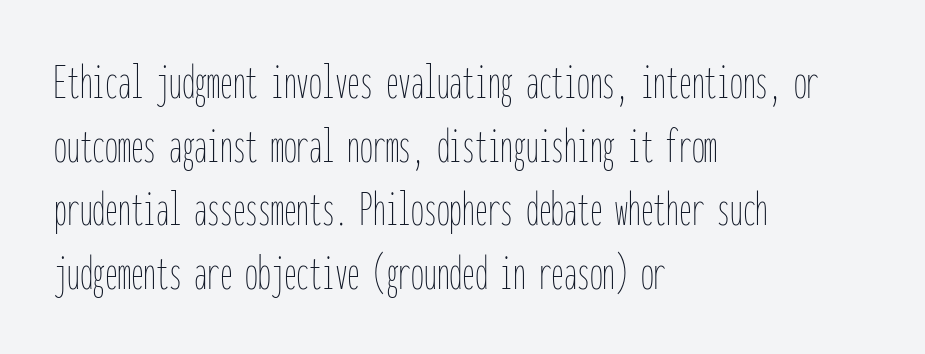
Q: Is the text bold? A: No.
Q: Is the text italic (slanted)? A: No, it is upright.
Q: Is the text underlined? A: No.
Q: How is the paragraph aligned? A: Left-aligned.
Q: Is the spacing between letters normal or unusually wide? A: Normal.
Q: Is the spacing between lines tight, normal or loose? A: Normal.
Q: Width (condensed, normal, or wide)? A: Condensed.
Q: Stroke contrast? A: Low.
Q: x-height? A: Medium.
Q: Monospaced? A: Yes.
